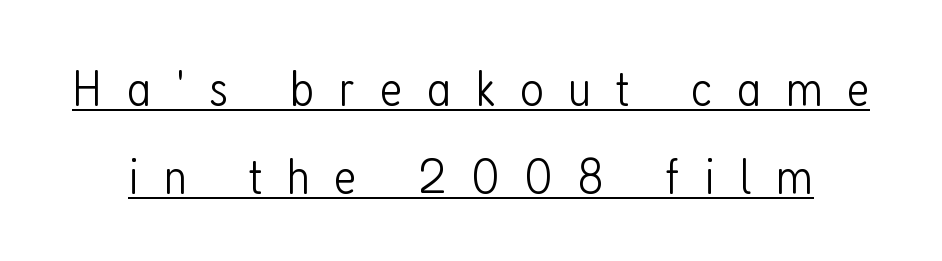
Q: Is the text bold? A: No.
Q: Is the text italic (slanted)? A: No, it is upright.
Q: Is the typeface a serif or a sans-serif typeface? A: Sans-serif.
Q: Is the text underlined? A: Yes.
Q: Is the spacing between letters normal or unusually wide? A: Unusually wide.
Q: Is the spacing between lines tight, normal or loose? A: Normal.
Q: Width (condensed, normal, or wide)? A: Condensed.
Q: Stroke contrast? A: Low.
Q: x-height? A: Medium.
Q: Monospaced? A: No.
